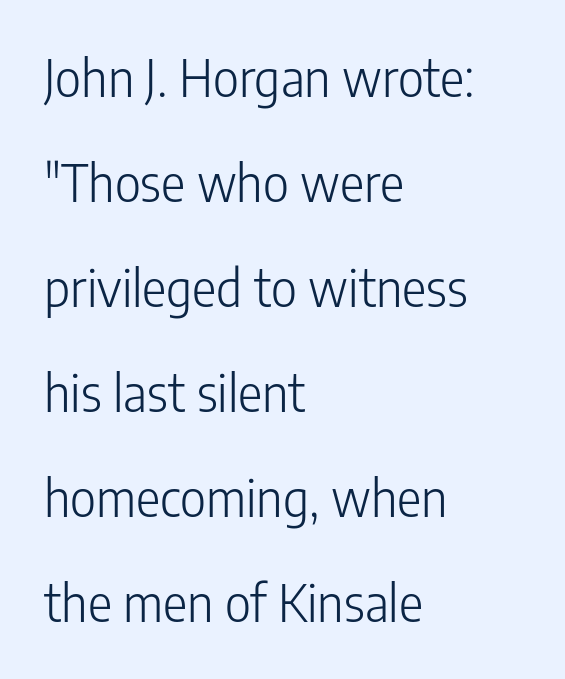
{"serif": "no", "italic": "no", "bold": "no", "weight": "light", "width": "condensed", "stroke_contrast": "low", "x_height": "medium", "monospaced": "no", "underline": "no", "align": "left", "line_spacing": "loose", "line_spacing_ratio": 2.06, "letter_spacing": "normal", "letter_spacing_em": 0.0, "glyph_px": 51}
